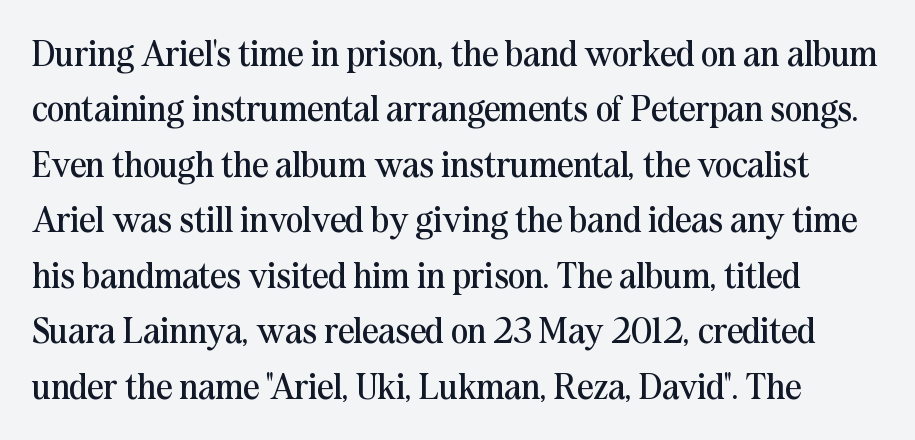
The image shows 36 px regular-weight serif type, upright; set normal line spacing (1.54x), normal letter spacing, not underlined; medium stroke contrast and a medium x-height.
